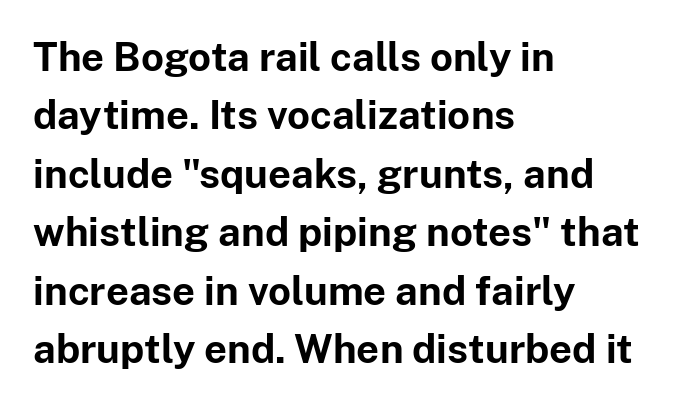
{"serif": "no", "italic": "no", "bold": "yes", "weight": "bold", "width": "normal", "stroke_contrast": "low", "x_height": "medium", "monospaced": "no", "underline": "no", "align": "left", "line_spacing": "normal", "line_spacing_ratio": 1.46, "letter_spacing": "normal", "letter_spacing_em": 0.0, "glyph_px": 40}
